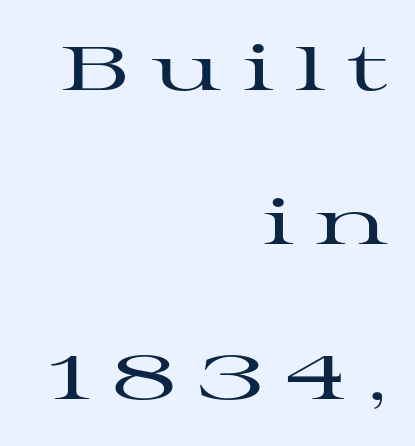
The image shows 62 px wide serif type, upright; set right-aligned, loose line spacing (2.49x), unusually wide letter spacing (+0.34 em), not underlined; high stroke contrast and a medium x-height.
